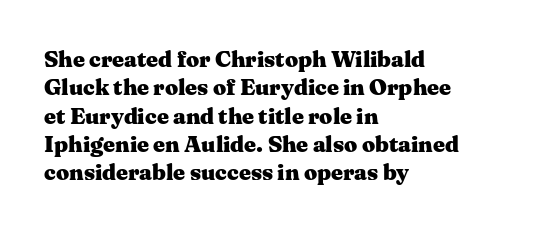
{"italic": "no", "bold": "yes", "underline": "no", "align": "left", "line_spacing_ratio": 1.23, "letter_spacing": "normal", "letter_spacing_em": 0.0, "glyph_px": 23}
